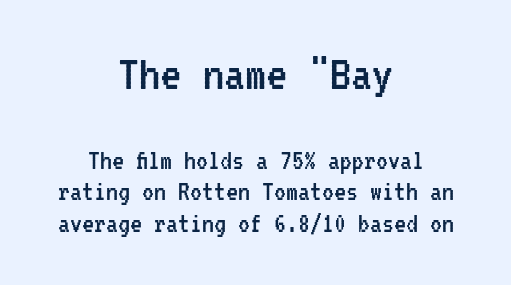
{"serif": "no", "italic": "no", "bold": "no", "weight": "regular", "width": "condensed", "stroke_contrast": "low", "x_height": "medium", "monospaced": "yes", "underline": "no", "align": "center", "line_spacing": "tight", "line_spacing_ratio": 1.06, "letter_spacing": "normal", "letter_spacing_em": 0.0, "larger_block": "first", "size_ratio": 1.77, "glyph_px": 53}
